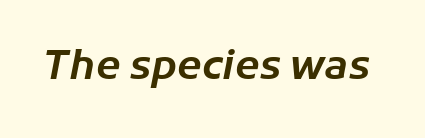
Q: Is the text italic (slanted)? A: Yes, it leans right by about 11 degrees.
Q: Is the text underlined? A: No.
Q: Is the spacing between letters normal or unusually wide? A: Normal.
Q: Width (condensed, normal, or wide)? A: Normal.
Q: Stroke contrast? A: Low.
Q: x-height? A: Medium.
Q: Monospaced? A: No.
